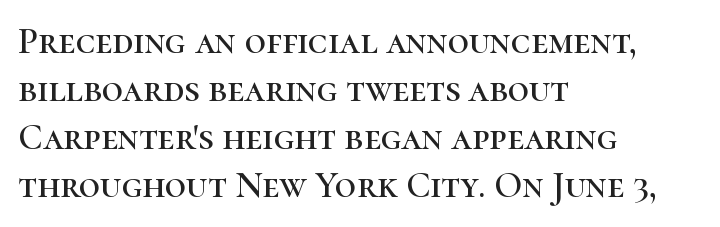
{"serif": "yes", "italic": "no", "width": "normal", "stroke_contrast": "high", "x_height": "medium", "monospaced": "no", "underline": "no", "align": "left", "line_spacing": "normal", "line_spacing_ratio": 1.3, "letter_spacing": "normal", "letter_spacing_em": 0.0, "glyph_px": 37}
